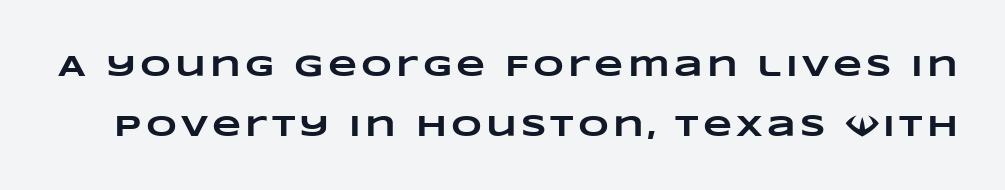
The image shows 30 px heavy, wide type; set loose line spacing (1.99x), not underlined; low stroke contrast and a large x-height.
